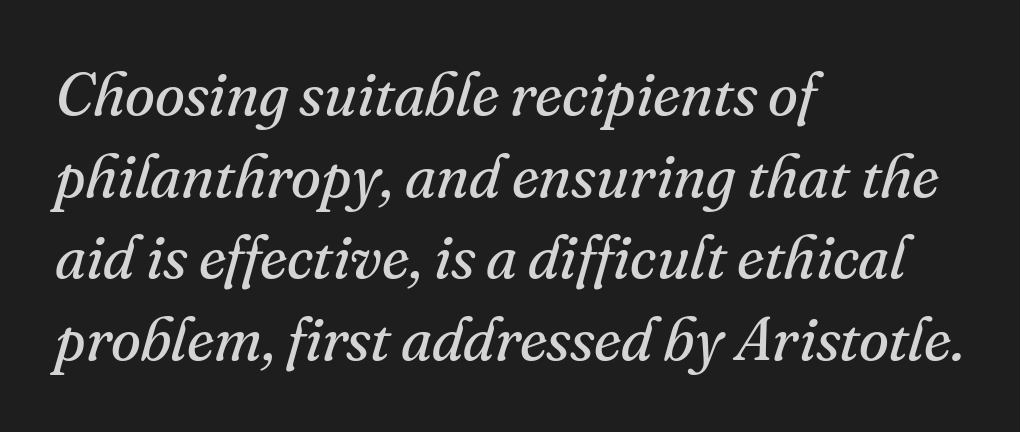
Q: Is the text bold? A: No.
Q: Is the text italic (slanted)? A: Yes, it leans right by about 16 degrees.
Q: Is the typeface a serif or a sans-serif typeface? A: Serif.
Q: Is the text underlined? A: No.
Q: How is the paragraph aligned? A: Left-aligned.
Q: Is the spacing between letters normal or unusually wide? A: Normal.
Q: Is the spacing between lines tight, normal or loose? A: Normal.
Q: Width (condensed, normal, or wide)? A: Normal.
Q: Stroke contrast? A: Medium.
Q: x-height? A: Small.
Q: Monospaced? A: No.
